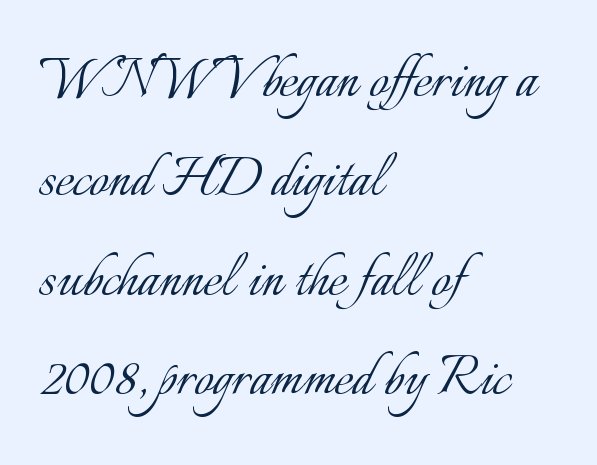
The image shows 69 px light type; set left-aligned, normal line spacing (1.44x), normal letter spacing, not underlined; low stroke contrast and a small x-height.
